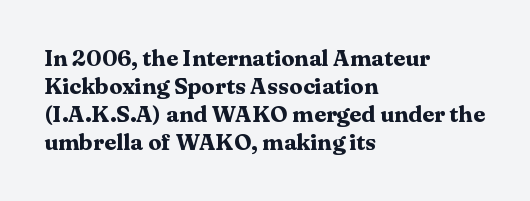
{"italic": "no", "bold": "yes", "underline": "no", "align": "left", "line_spacing": "normal", "line_spacing_ratio": 1.28, "letter_spacing": "normal", "letter_spacing_em": 0.0, "glyph_px": 22}
